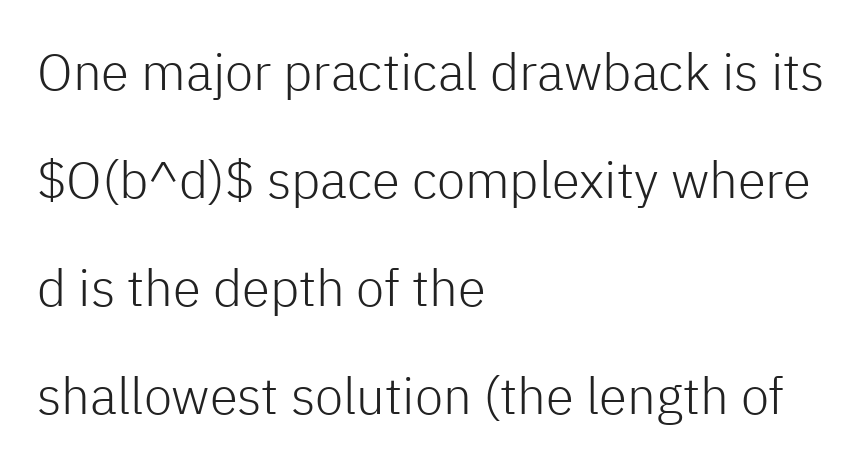
{"serif": "no", "italic": "no", "bold": "no", "weight": "light", "width": "normal", "stroke_contrast": "low", "x_height": "medium", "monospaced": "no", "underline": "no", "align": "left", "line_spacing": "loose", "line_spacing_ratio": 2.12, "letter_spacing": "normal", "letter_spacing_em": 0.0, "glyph_px": 51}
